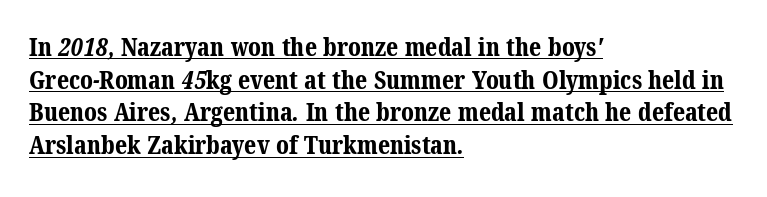
The image shows 25 px bold type; set left-aligned, normal line spacing (1.31x), normal letter spacing, underlined.
